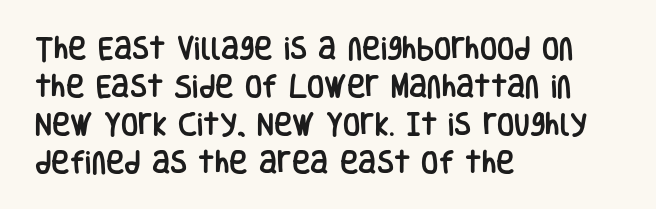
Q: Is the text italic (slanted)? A: No, it is upright.
Q: Is the text underlined? A: No.
Q: How is the paragraph aligned? A: Left-aligned.
Q: Is the spacing between letters normal or unusually wide? A: Normal.
Q: Is the spacing between lines tight, normal or loose? A: Normal.
